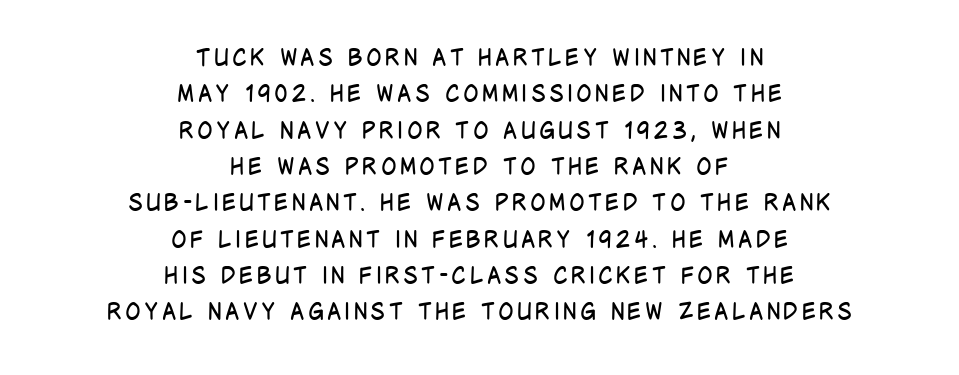
{"italic": "no", "bold": "no", "underline": "no", "align": "center", "line_spacing": "normal", "line_spacing_ratio": 1.58, "glyph_px": 23}
